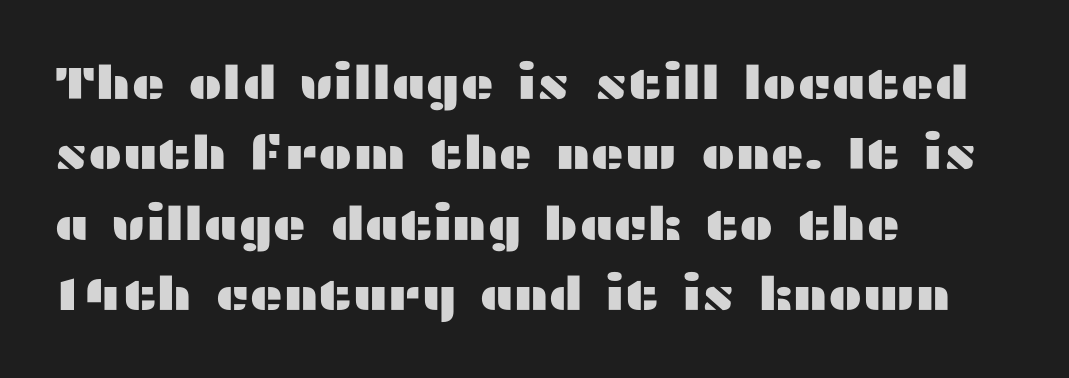
This sample has the flowing, uneven cadence of proportional lettering. In CSS terms this would be text-align: left. The lettering stays uniformly vertical, giving the passage a roman look. The rows are spaced the way most documents space them. This rendering leaves character spacing at its baseline value.
